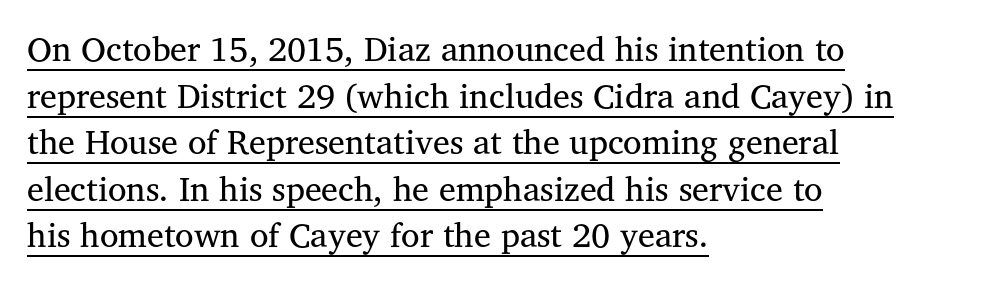
{"serif": "yes", "italic": "no", "bold": "no", "weight": "regular", "width": "normal", "stroke_contrast": "medium", "x_height": "medium", "monospaced": "no", "underline": "yes", "align": "left", "line_spacing": "normal", "line_spacing_ratio": 1.37, "letter_spacing": "normal", "letter_spacing_em": 0.0, "glyph_px": 34}
